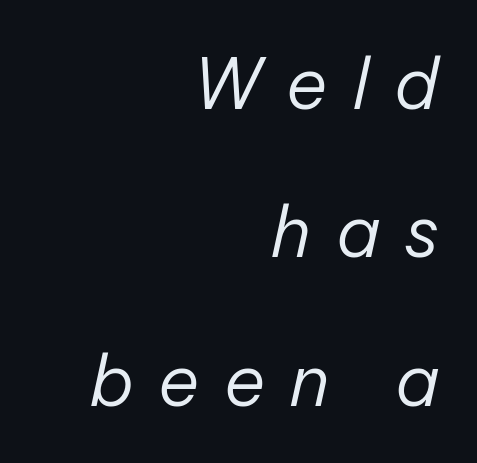
{"italic": "yes", "lean": "right", "slant_degrees": 12, "bold": "no", "weight": "regular", "width": "normal", "stroke_contrast": "low", "x_height": "medium", "monospaced": "no", "underline": "no", "align": "right", "line_spacing": "loose", "line_spacing_ratio": 2.09, "letter_spacing": "wide", "letter_spacing_em": 0.34, "glyph_px": 71}
